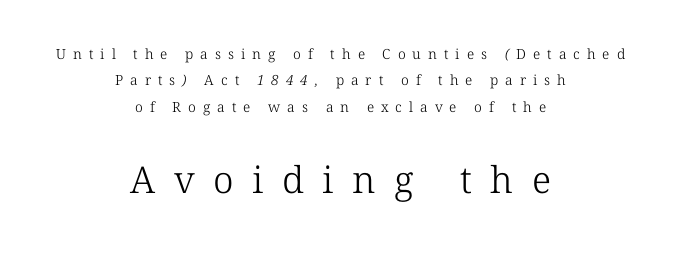
The image shows 37 px light serif type; set centered, line spacing 1.89x, unusually wide letter spacing (+0.5 em), not underlined; the second (bottom) block is 2.64x larger; low stroke contrast and a medium x-height.
